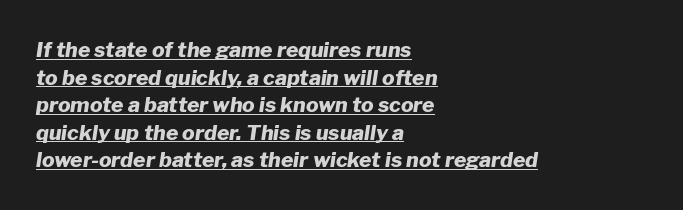
Nothing unusual about the tracking: characters are spaced as the font intends. Would a proofreader flag this as italicized? Yes. Bold? Absolutely — the strokes are thick and heavy. These lines are set flush left with a ragged right edge. Regular leading.
